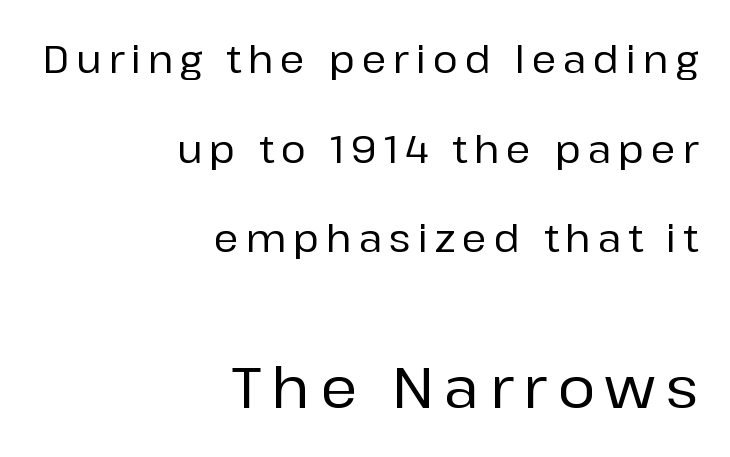
Q: Is the text italic (slanted)? A: No, it is upright.
Q: Is the typeface a serif or a sans-serif typeface? A: Sans-serif.
Q: Is the text underlined? A: No.
Q: How is the paragraph aligned? A: Right-aligned.
Q: Is the spacing between lines tight, normal or loose? A: Loose.
Q: Which block of text is set in a larger size, the first (top) or the second (bottom)? A: The second (bottom) one.
Q: Width (condensed, normal, or wide)? A: Normal.
Q: Stroke contrast? A: Low.
Q: x-height? A: Medium.
Q: Monospaced? A: No.
